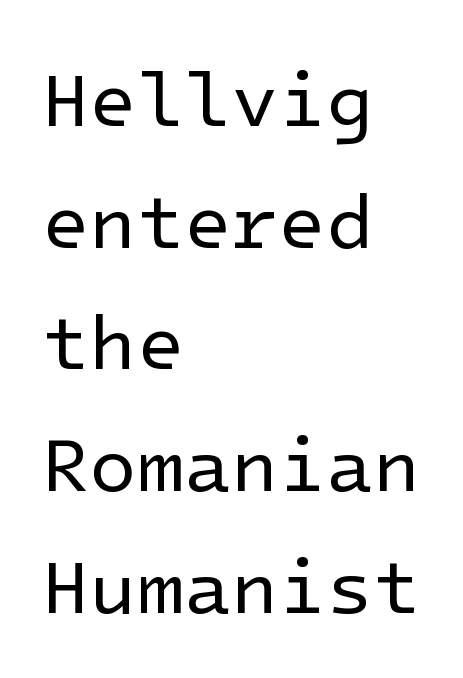
The image shows 77 px regular-weight sans-serif type, upright; set left-aligned, normal line spacing (1.58x), normal letter spacing, not underlined; low stroke contrast and a medium x-height.
